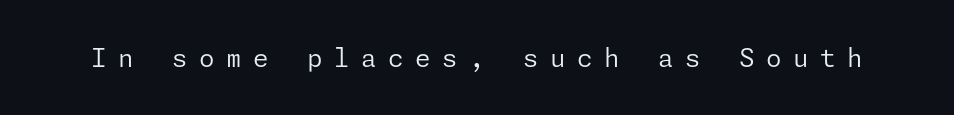
The image shows 25 px text type, upright; set unusually wide letter spacing (+0.46 em), not underlined.
